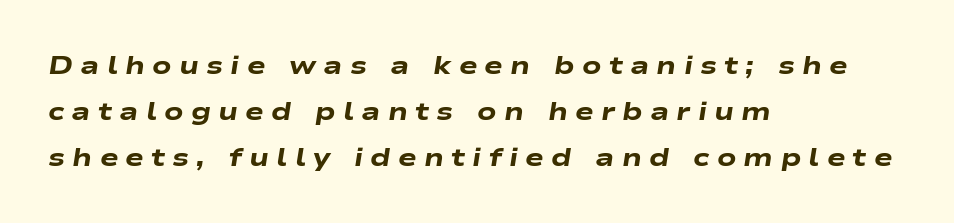
The image shows 25 px bold type, italic (leaning right); set left-aligned, line spacing 1.84x, unusually wide letter spacing (+0.29 em), not underlined.
